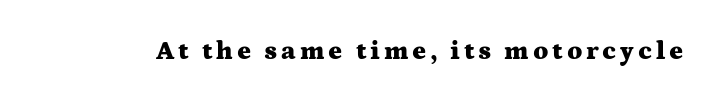
{"italic": "no", "bold": "yes", "underline": "no", "glyph_px": 26}
